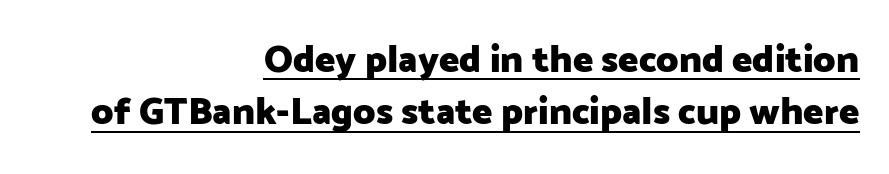
The image shows 38 px heavy sans-serif type, upright; set right-aligned, normal line spacing (1.38x), normal letter spacing, underlined; low stroke contrast and a medium x-height.
